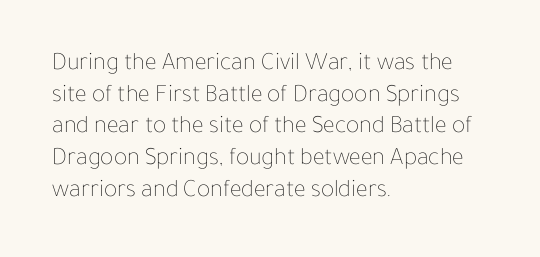
{"italic": "no", "bold": "no", "underline": "no", "align": "left", "line_spacing": "normal", "line_spacing_ratio": 1.27, "letter_spacing": "normal", "letter_spacing_em": 0.0, "glyph_px": 25}
